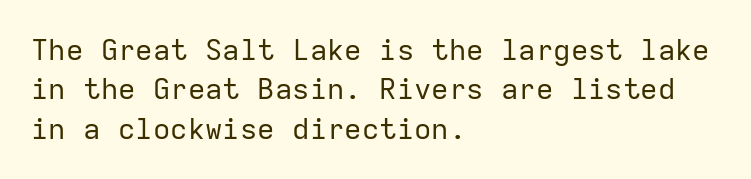
The image shows 29 px regular-weight sans-serif type, upright, monospaced; set left-aligned, normal line spacing (1.36x), normal letter spacing, not underlined; low stroke contrast and a medium x-height.
